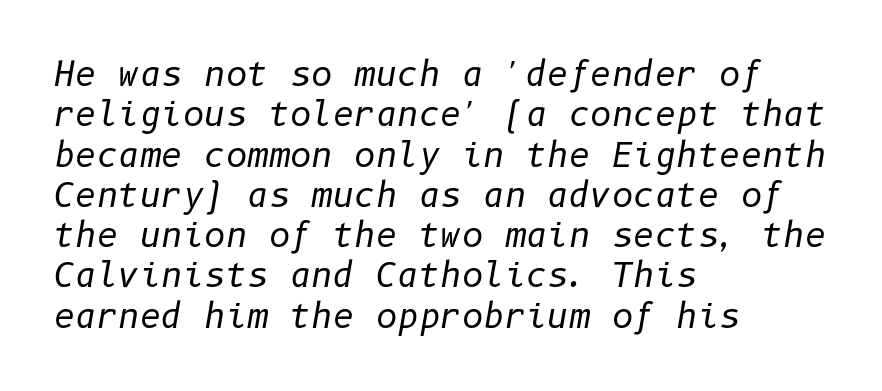
Q: Is the text bold? A: No.
Q: Is the text italic (slanted)? A: Yes, it leans right by about 10 degrees.
Q: Is the text underlined? A: No.
Q: How is the paragraph aligned? A: Left-aligned.
Q: Is the spacing between letters normal or unusually wide? A: Normal.
Q: Width (condensed, normal, or wide)? A: Normal.
Q: Stroke contrast? A: Low.
Q: x-height? A: Medium.
